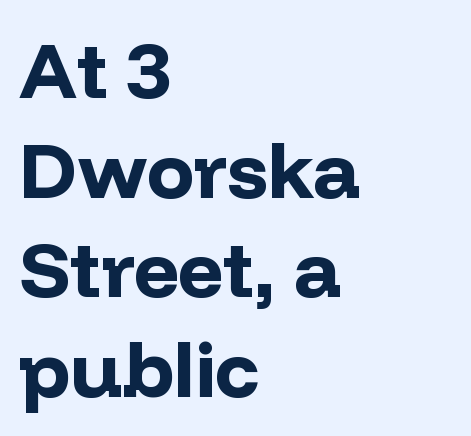
{"serif": "no", "italic": "no", "bold": "yes", "weight": "bold", "width": "normal", "stroke_contrast": "low", "x_height": "medium", "monospaced": "no", "underline": "no", "align": "left", "line_spacing": "normal", "line_spacing_ratio": 1.26, "letter_spacing": "normal", "letter_spacing_em": 0.0, "glyph_px": 79}
